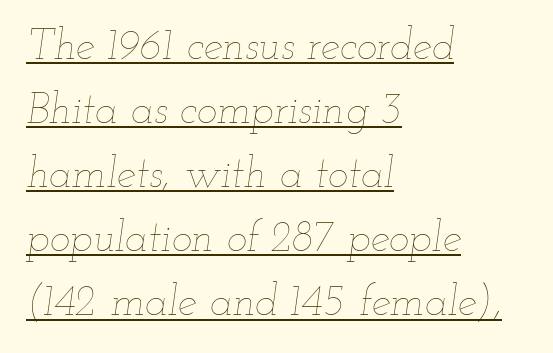
If you drew a ruler down the left edge, every line would touch it. What's the leading like? Ordinary, nothing unusual. Is the letter spacing exaggerated? No — it looks like the ordinary default. Weight: regular or lighter.
